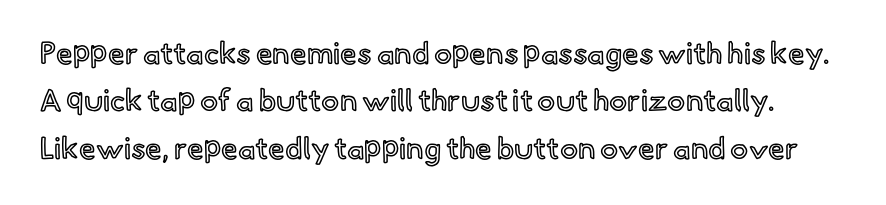
{"italic": "no", "width": "normal", "x_height": "small", "monospaced": "no", "underline": "no", "line_spacing": "normal", "line_spacing_ratio": 1.58, "letter_spacing": "normal", "letter_spacing_em": 0.0, "glyph_px": 30}
